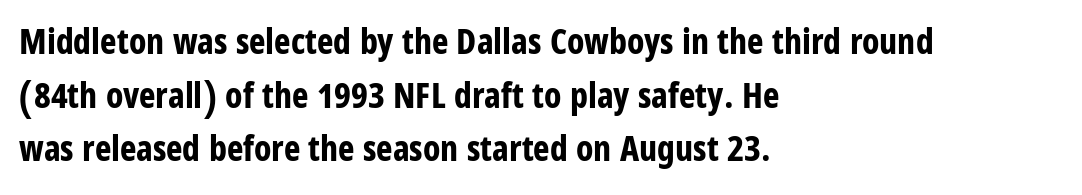
{"serif": "no", "italic": "no", "bold": "yes", "weight": "bold", "width": "condensed", "stroke_contrast": "low", "x_height": "large", "monospaced": "no", "underline": "no", "align": "left", "line_spacing": "normal", "line_spacing_ratio": 1.53, "letter_spacing": "normal", "letter_spacing_em": 0.0, "glyph_px": 35}
